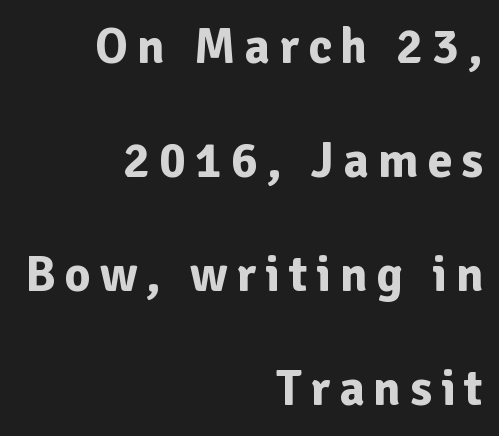
Is there any slant? The stems are plumb. The passage shown is typed in a proportional face where columns would drift. Are there feet on the stems? There aren't — it's a sans. Each glyph is drawn with heavy, bold strokes. Vertical spacing — loose.
